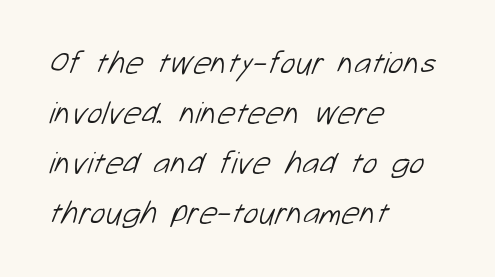
The image shows 32 px light sans-serif type; set left-aligned, normal line spacing (1.56x), normal letter spacing, not underlined; low stroke contrast and a medium x-height.
